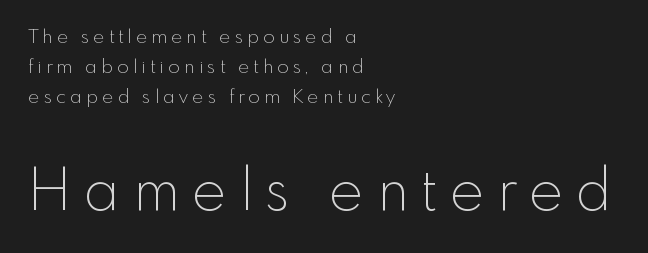
The image shows 58 px thin sans-serif type, upright; set left-aligned, normal line spacing (1.58x), unusually wide letter spacing (+0.22 em), not underlined; the second (bottom) block is 3.05x larger; a small x-height.
